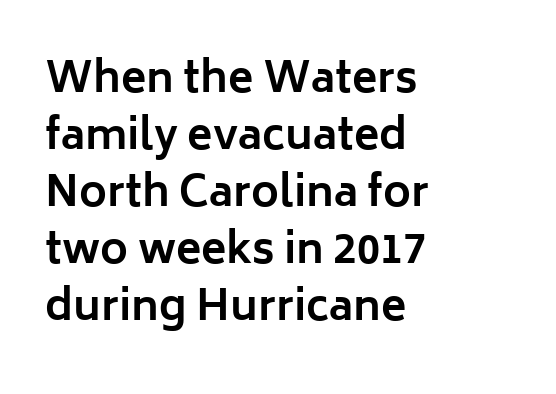
Q: Is the text bold? A: Yes.
Q: Is the text italic (slanted)? A: No, it is upright.
Q: Is the typeface a serif or a sans-serif typeface? A: Sans-serif.
Q: Is the text underlined? A: No.
Q: How is the paragraph aligned? A: Left-aligned.
Q: Is the spacing between letters normal or unusually wide? A: Normal.
Q: Is the spacing between lines tight, normal or loose? A: Normal.
Q: Width (condensed, normal, or wide)? A: Normal.
Q: Stroke contrast? A: Low.
Q: x-height? A: Medium.
Q: Monospaced? A: No.
